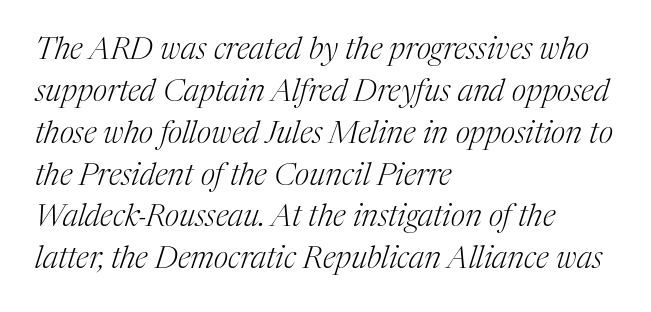
{"serif": "yes", "italic": "yes", "lean": "right", "slant_degrees": 17, "bold": "no", "weight": "light", "width": "normal", "stroke_contrast": "medium", "x_height": "medium", "monospaced": "no", "underline": "no", "align": "left", "line_spacing": "normal", "line_spacing_ratio": 1.35, "letter_spacing": "normal", "letter_spacing_em": 0.0, "glyph_px": 31}
